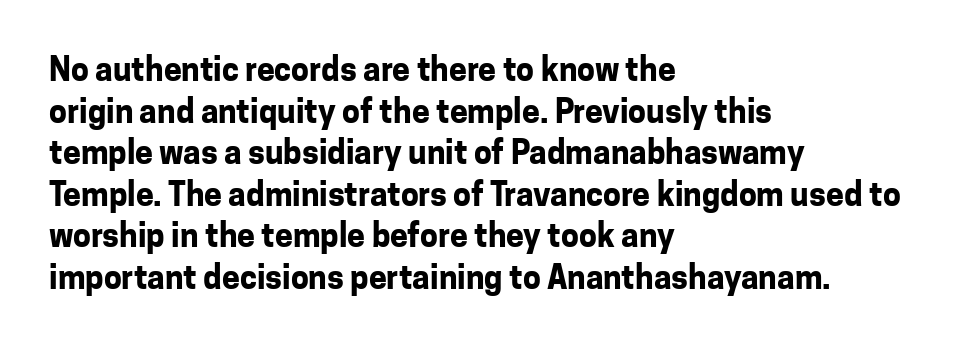
The image shows 32 px bold sans-serif type, upright; set left-aligned, normal line spacing (1.3x), normal letter spacing, not underlined; low stroke contrast and a medium x-height.
